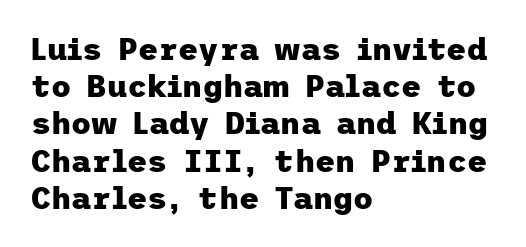
Which margin do the lines hug? The left one — the right edge is uneven. What stands out about the letter spacing? Nothing — it is the standard amount. A full-strength bold gives these letters their thick strokes. If you drew a line through each stem, it would be perfectly vertical. A sans-serif font was chosen for this passage.
